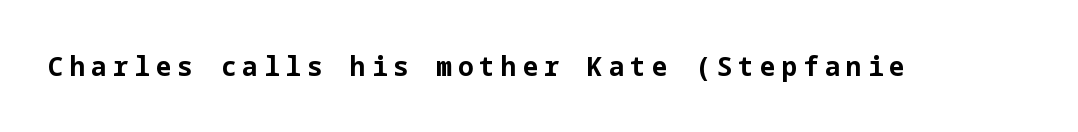
Q: Is the text bold? A: Yes.
Q: Is the text italic (slanted)? A: No, it is upright.
Q: Is the text underlined? A: No.
Q: Is the spacing between letters normal or unusually wide? A: Unusually wide.
